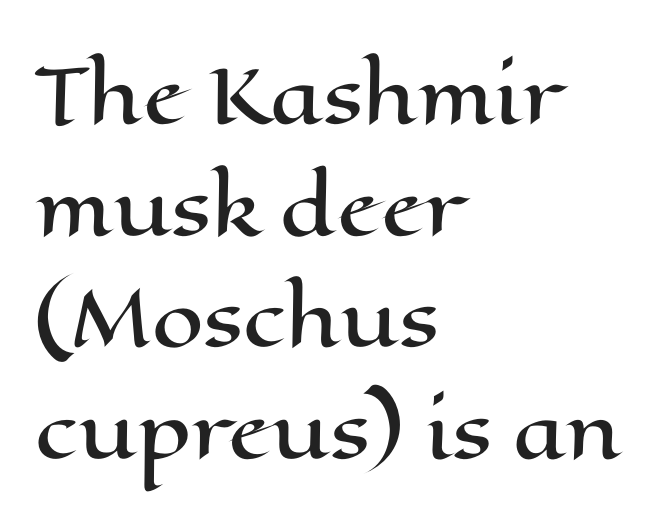
The image shows 74 px wide type, upright; set left-aligned, normal line spacing (1.51x), normal letter spacing, not underlined; high stroke contrast and a medium x-height.
